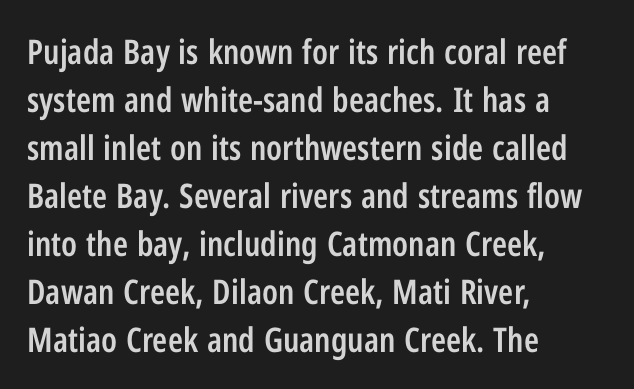
The image shows 34 px semibold, condensed sans-serif type, upright; set left-aligned, normal line spacing (1.41x), normal letter spacing, not underlined; low stroke contrast and a medium x-height.
